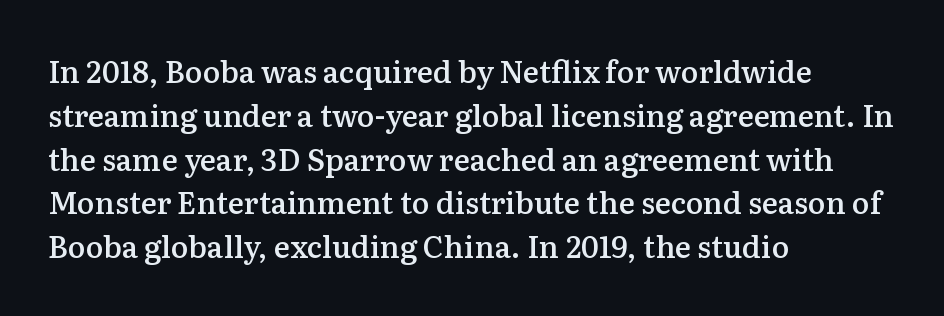
The leading is moderate, giving the passage an even texture. Honestly, there is no underline to notice here at all. The passage shown is semibold, sitting just below true bold. Ordinary non-slanted type is in use. Varying glyph widths throughout — classic text-font behaviour.
